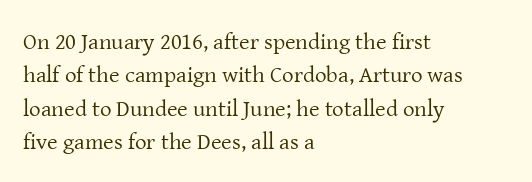
How would I describe the line gaps? Plain and ordinary. Just letters on the line, the space beneath them empty. Alignment: flush left. In terms of posture, this sample is upright.
